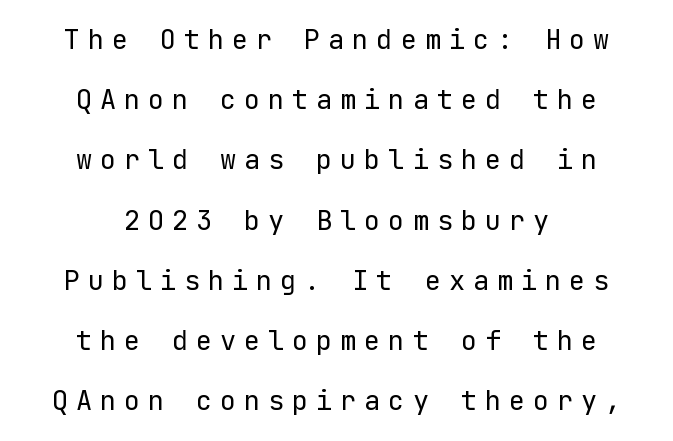
Q: Is the text bold? A: No.
Q: Is the text italic (slanted)? A: No, it is upright.
Q: Is the text underlined? A: No.
Q: How is the paragraph aligned? A: Centered.
Q: Is the spacing between letters normal or unusually wide? A: Unusually wide.
Q: Is the spacing between lines tight, normal or loose? A: Loose.
